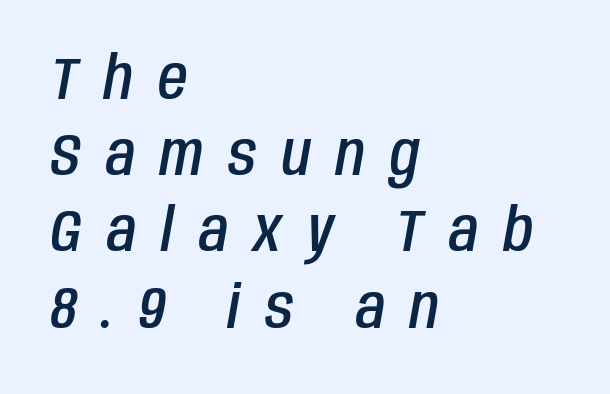
The image shows 60 px semibold, condensed type, italic (leaning right); set left-aligned, normal line spacing (1.27x), unusually wide letter spacing (+0.42 em), not underlined; low stroke contrast and a large x-height.
